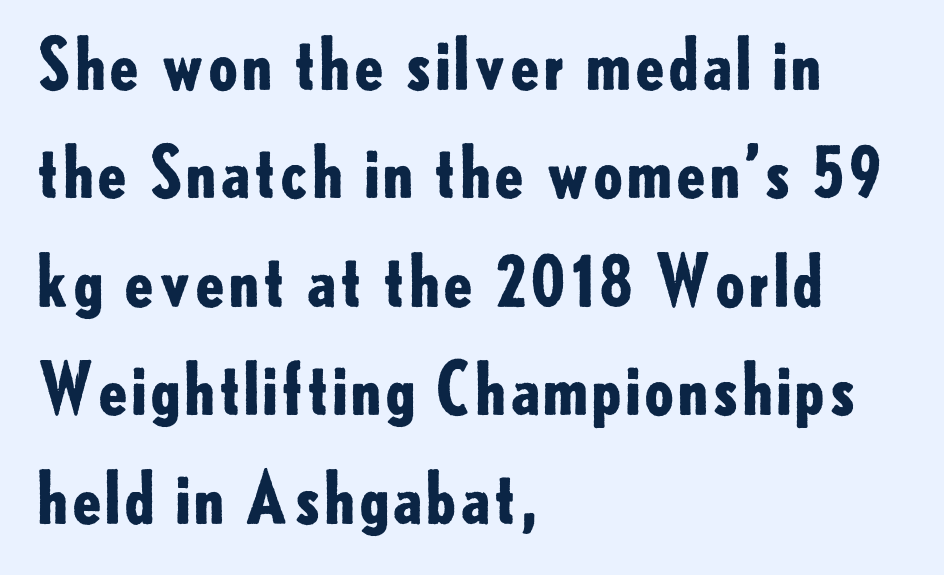
No word sits above an underline. A typesetter would call this proportional, since set widths differ per character. The paragraph has a hard left edge and a soft right edge. Are there feet on the stems? There aren't — it's a sans. Students, note that the glyphs here touch the page at normal intervals. The font's upright variant was chosen for this text.
